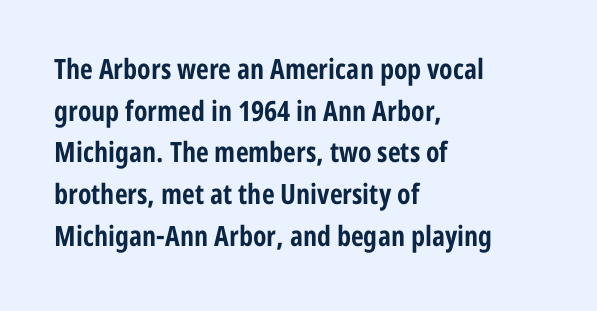
A student would call this left alignment; a typographer would say flush left, rag right. Quick note: underline off. The gaps between neighbouring characters are ordinary and unremarkable. Ascenders rise straight up at ninety degrees.
